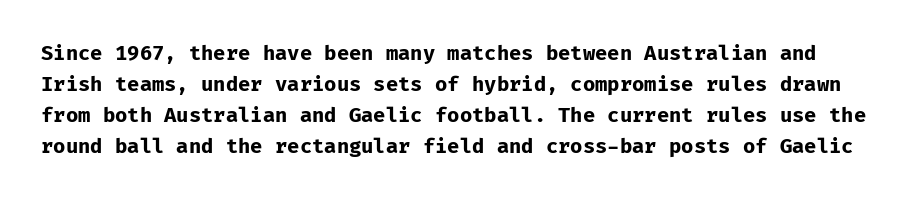
Q: Is the text bold? A: Yes.
Q: Is the text italic (slanted)? A: No, it is upright.
Q: Is the text underlined? A: No.
Q: Is the spacing between letters normal or unusually wide? A: Normal.
Q: Is the spacing between lines tight, normal or loose? A: Normal.
